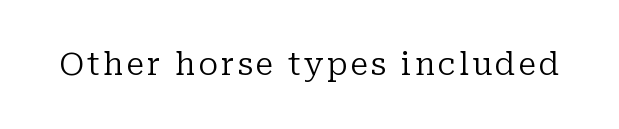
{"serif": "yes", "italic": "no", "bold": "no", "weight": "regular", "width": "normal", "stroke_contrast": "low", "x_height": "medium", "monospaced": "no", "underline": "no", "glyph_px": 31}
